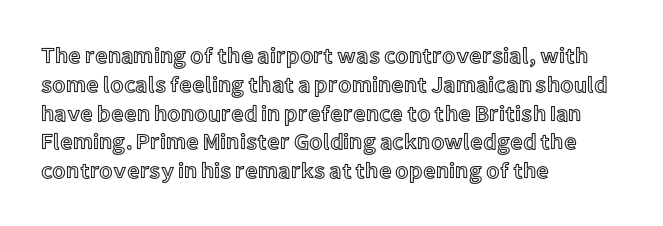
The image shows 22 px text type, upright; set left-aligned, normal line spacing (1.31x), normal letter spacing, not underlined.
